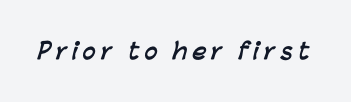
The image shows 22 px bold type; set unusually wide letter spacing (+0.22 em), not underlined.
